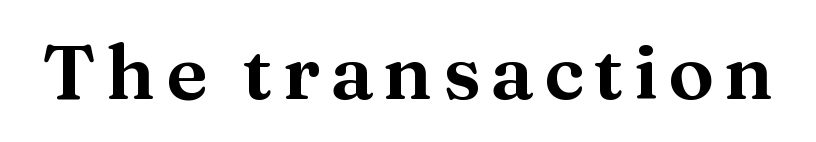
{"serif": "yes", "italic": "no", "width": "normal", "stroke_contrast": "medium", "x_height": "medium", "monospaced": "no", "underline": "no", "glyph_px": 77}
